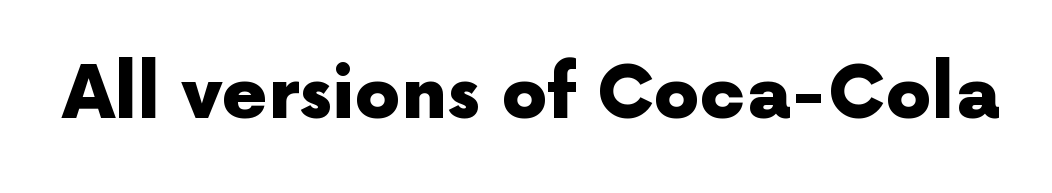
The image shows 72 px heavy sans-serif type, upright; set normal letter spacing, not underlined; a medium x-height.
